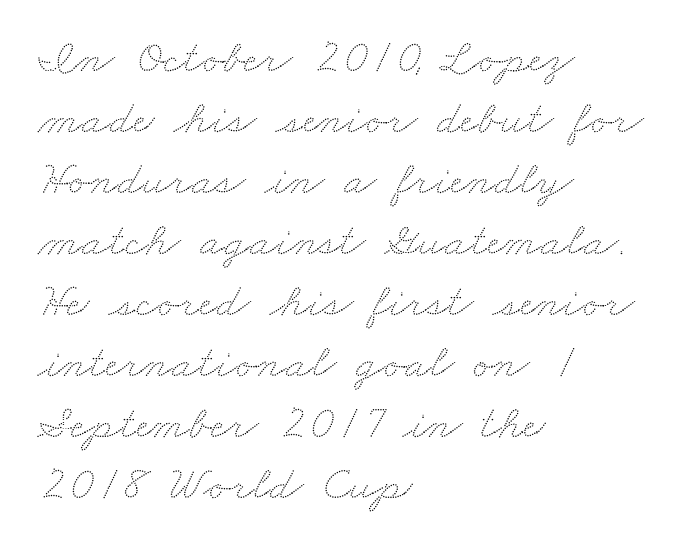
Clear beneath every line of the passage. The letters advance in unequal steps, a hallmark of proportional type. The designer left line spacing at the default. Where is the straight margin? On the left.
